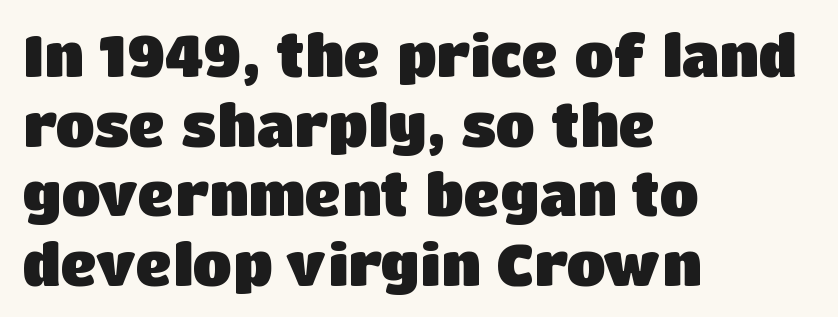
The image shows 57 px heavy sans-serif type, upright; set left-aligned, line spacing 1.22x, normal letter spacing, not underlined; low stroke contrast and a large x-height.
